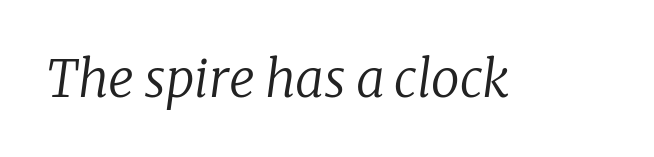
The image shows 51 px regular-weight serif type, italic (leaning right); set normal letter spacing, not underlined; low stroke contrast and a medium x-height.
